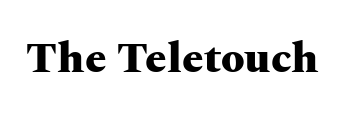
The strokes are fattened all the way to bold. A typesetter would call this proportional, since set widths differ per character. Does the type have serifs? Yes, each stem ends in a small foot. The font's upright variant was chosen for this text.
